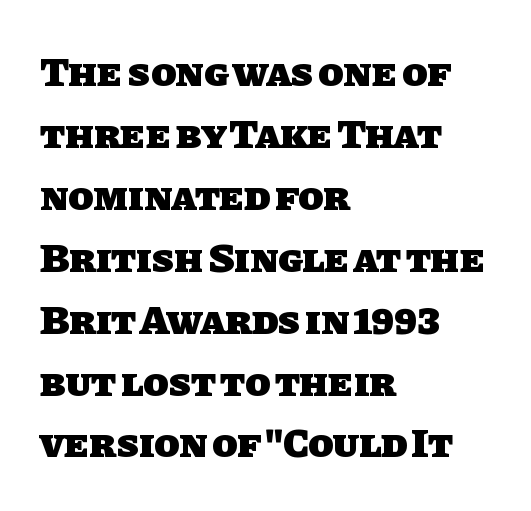
A clean baseline with only descenders dipping below it. The space between consecutive lines is moderate. Is the letter spacing exaggerated? No — it looks like the ordinary default. Left-aligned paragraph, ragged on the right. Think of a printed novel: that variable character pitch is what you see here. Chunky letters — that's bold for sure.
